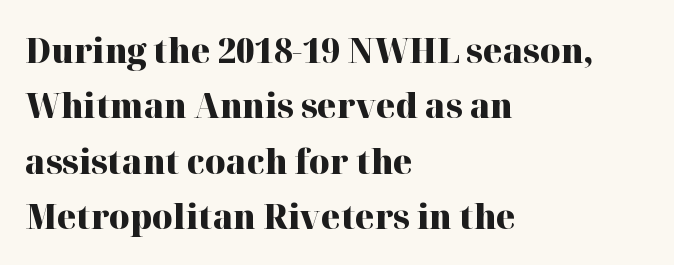
The image shows 35 px heavy serif type, upright; set left-aligned, normal line spacing (1.58x), normal letter spacing, not underlined; high stroke contrast and a medium x-height.
